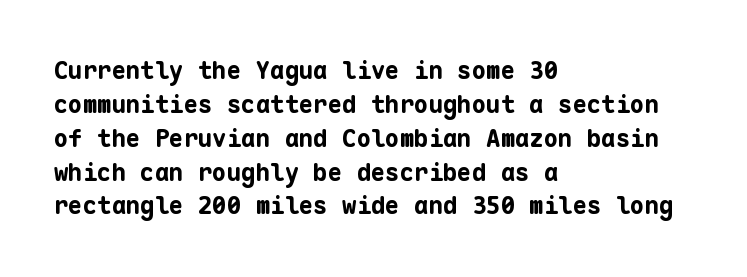
{"italic": "no", "bold": "yes", "underline": "no", "align": "left", "line_spacing": "normal", "line_spacing_ratio": 1.41, "letter_spacing": "normal", "letter_spacing_em": 0.0, "glyph_px": 24}
